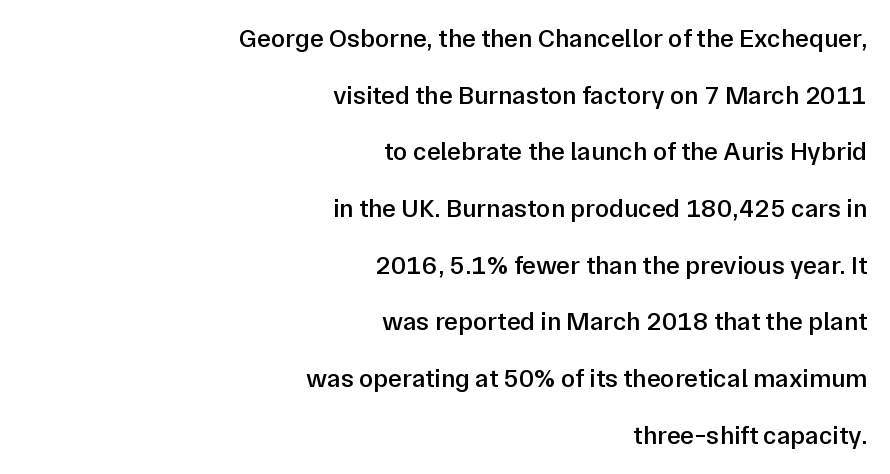
{"italic": "no", "bold": "semi", "underline": "no", "align": "right", "line_spacing": "loose", "line_spacing_ratio": 2.18, "letter_spacing": "normal", "letter_spacing_em": 0.0, "glyph_px": 26}
